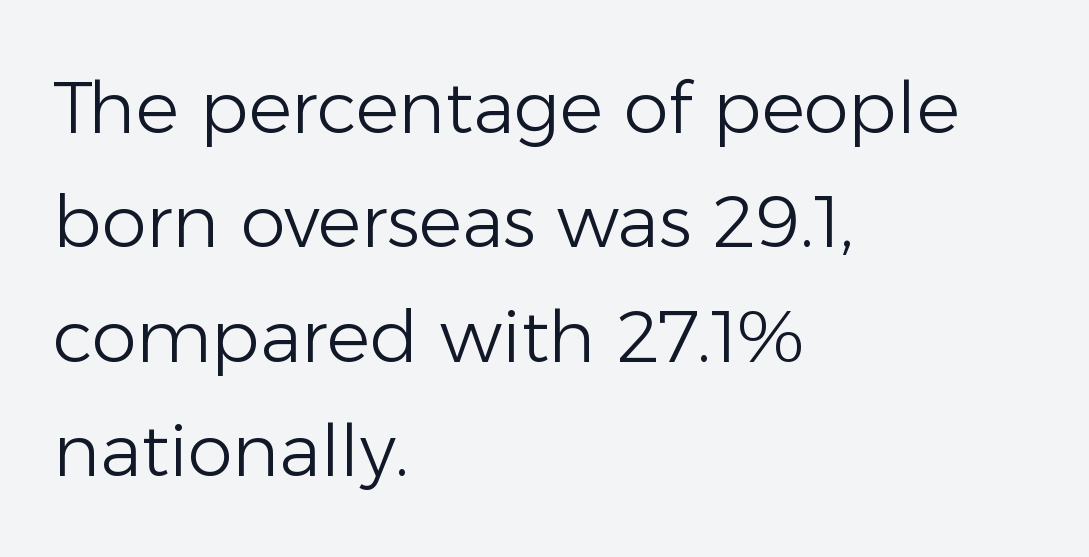
{"serif": "no", "italic": "no", "bold": "no", "weight": "light", "width": "normal", "stroke_contrast": "low", "x_height": "medium", "monospaced": "no", "underline": "no", "align": "left", "line_spacing": "normal", "line_spacing_ratio": 1.59, "letter_spacing": "normal", "letter_spacing_em": 0.0, "glyph_px": 72}
